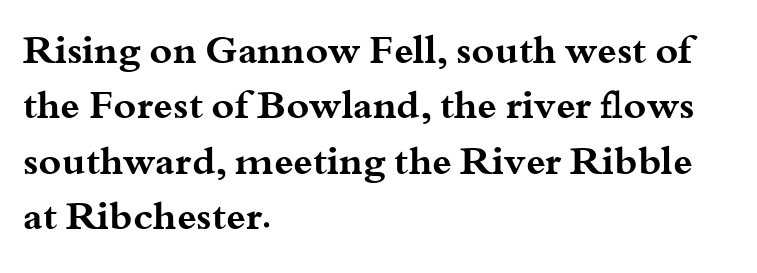
Is the type bold? Yes — the strokes are clearly thick and heavy. Inter-character spacing is left at the font's built-in metrics. Interline gaps are of average width in this sample. Here the designer chose a conventional face with non-uniform glyph widths.
